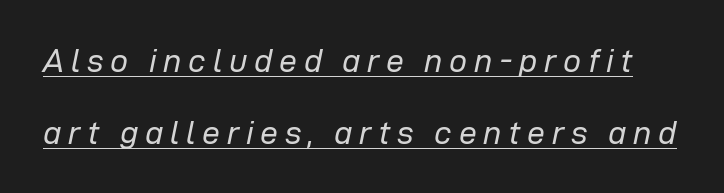
Q: Is the text bold? A: No.
Q: Is the text italic (slanted)? A: Yes, it leans right by about 12 degrees.
Q: Is the text underlined? A: Yes.
Q: Is the spacing between letters normal or unusually wide? A: Unusually wide.
Q: Is the spacing between lines tight, normal or loose? A: Loose.
Q: Width (condensed, normal, or wide)? A: Normal.
Q: Stroke contrast? A: Low.
Q: x-height? A: Medium.
Q: Monospaced? A: No.
